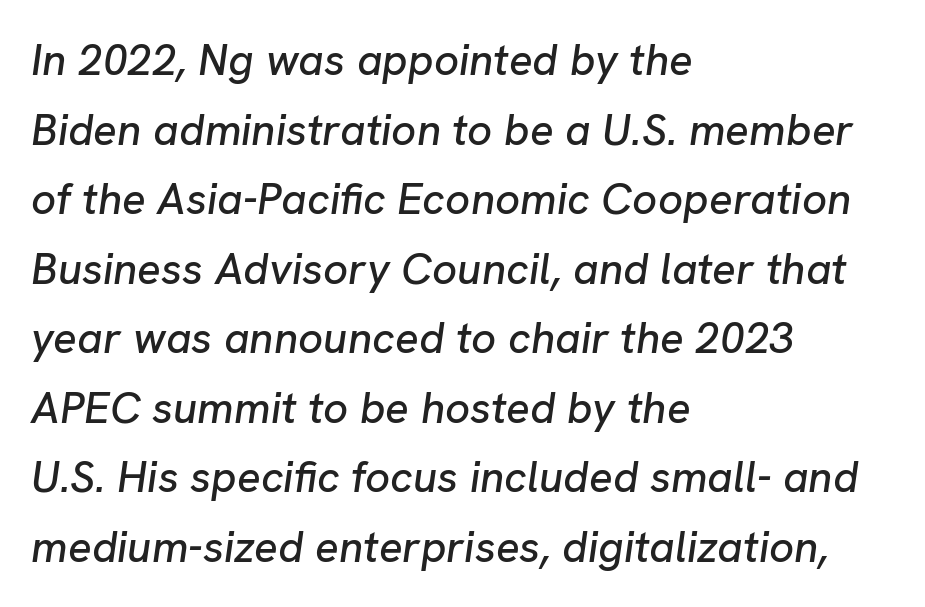
Underlining? Definitely not there. These lines are set flush left with a ragged right edge. Students, note that the glyphs here touch the page at normal intervals. If you measured baseline to baseline, you'd find a middling distance. Notice how the stems are inclined rather than vertical — that's the hallmark of italics.
